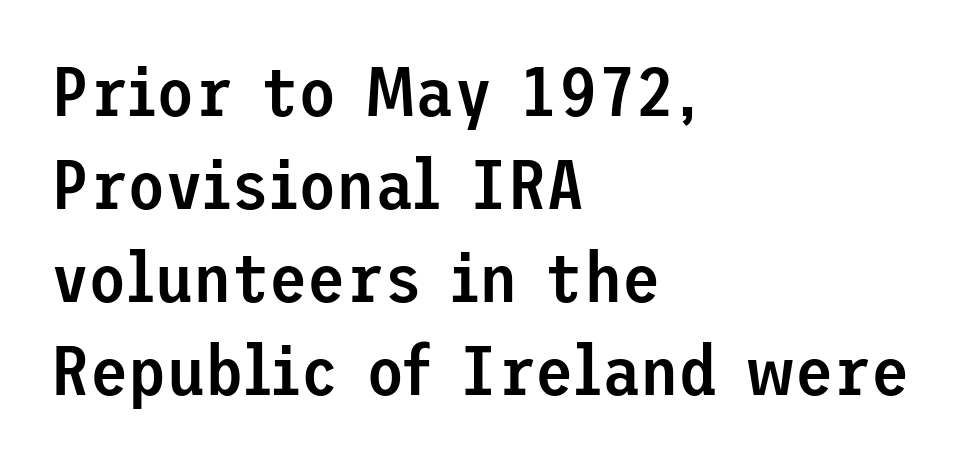
Q: Is the text bold? A: Semi-bold.
Q: Is the text italic (slanted)? A: No, it is upright.
Q: Is the typeface a serif or a sans-serif typeface? A: Sans-serif.
Q: Is the text underlined? A: No.
Q: How is the paragraph aligned? A: Left-aligned.
Q: Is the spacing between letters normal or unusually wide? A: Normal.
Q: Is the spacing between lines tight, normal or loose? A: Normal.
Q: Width (condensed, normal, or wide)? A: Normal.
Q: Stroke contrast? A: Low.
Q: x-height? A: Medium.
